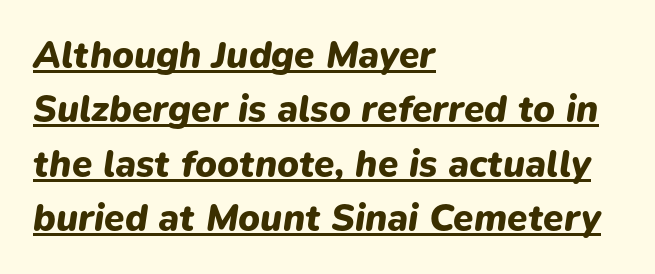
Q: Is the text bold? A: Yes.
Q: Is the text italic (slanted)? A: Yes, it leans right by about 9 degrees.
Q: Is the text underlined? A: Yes.
Q: How is the paragraph aligned? A: Left-aligned.
Q: Is the spacing between letters normal or unusually wide? A: Normal.
Q: Is the spacing between lines tight, normal or loose? A: Normal.
Q: Width (condensed, normal, or wide)? A: Normal.
Q: Stroke contrast? A: Low.
Q: x-height? A: Medium.
Q: Monospaced? A: No.
